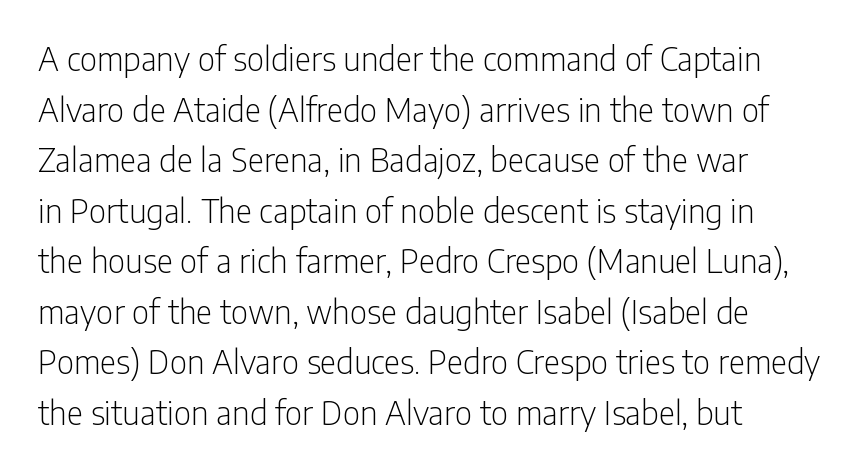
{"serif": "no", "italic": "no", "bold": "no", "weight": "light", "width": "condensed", "stroke_contrast": "low", "x_height": "medium", "monospaced": "no", "underline": "no", "align": "left", "line_spacing": "normal", "line_spacing_ratio": 1.58, "letter_spacing": "normal", "letter_spacing_em": 0.0, "glyph_px": 32}
